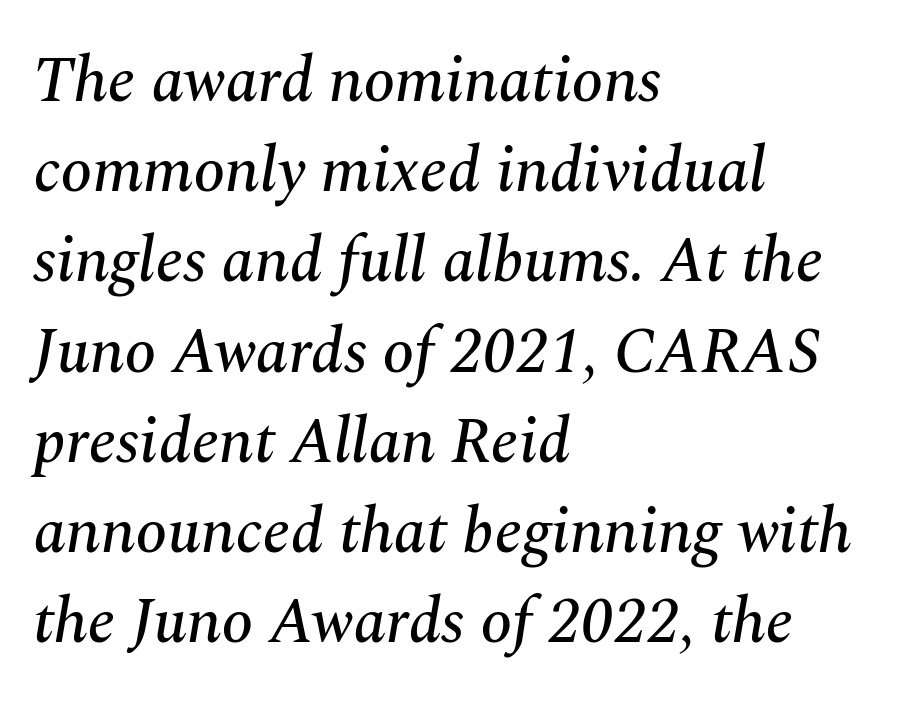
{"serif": "yes", "italic": "yes", "lean": "right", "slant_degrees": 10, "width": "normal", "stroke_contrast": "medium", "x_height": "medium", "monospaced": "no", "underline": "no", "align": "left", "line_spacing": "normal", "line_spacing_ratio": 1.41, "letter_spacing": "normal", "letter_spacing_em": 0.0, "glyph_px": 64}
